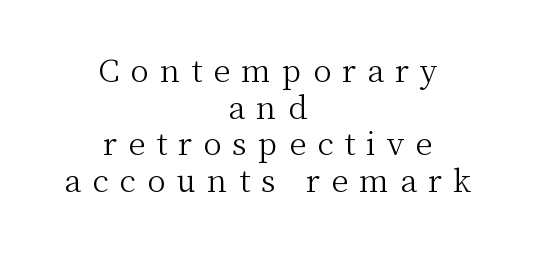
{"serif": "yes", "italic": "no", "bold": "no", "weight": "light", "width": "normal", "stroke_contrast": "medium", "x_height": "medium", "monospaced": "no", "underline": "no", "align": "center", "line_spacing_ratio": 1.18, "letter_spacing": "wide", "letter_spacing_em": 0.36, "glyph_px": 31}
